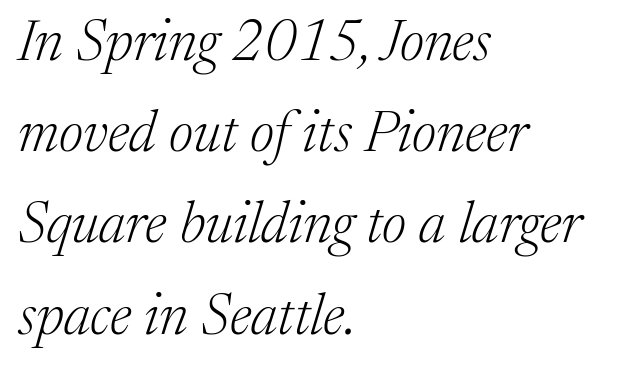
Q: Is the text bold? A: No.
Q: Is the text italic (slanted)? A: Yes, it leans right by about 17 degrees.
Q: Is the typeface a serif or a sans-serif typeface? A: Serif.
Q: Is the text underlined? A: No.
Q: How is the paragraph aligned? A: Left-aligned.
Q: Is the spacing between letters normal or unusually wide? A: Normal.
Q: Is the spacing between lines tight, normal or loose? A: Normal.
Q: Width (condensed, normal, or wide)? A: Normal.
Q: Stroke contrast? A: Medium.
Q: x-height? A: Medium.
Q: Monospaced? A: No.
